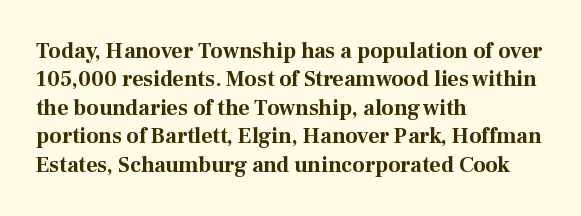
Q: Is the text bold? A: Yes.
Q: Is the text italic (slanted)? A: No, it is upright.
Q: Is the text underlined? A: No.
Q: How is the paragraph aligned? A: Left-aligned.
Q: Is the spacing between letters normal or unusually wide? A: Normal.
Q: Is the spacing between lines tight, normal or loose? A: Normal.
